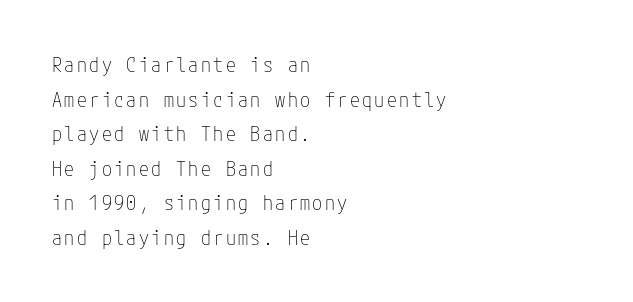
The image shows 20 px text type, upright; set left-aligned, line spacing 1.73x, not underlined.
